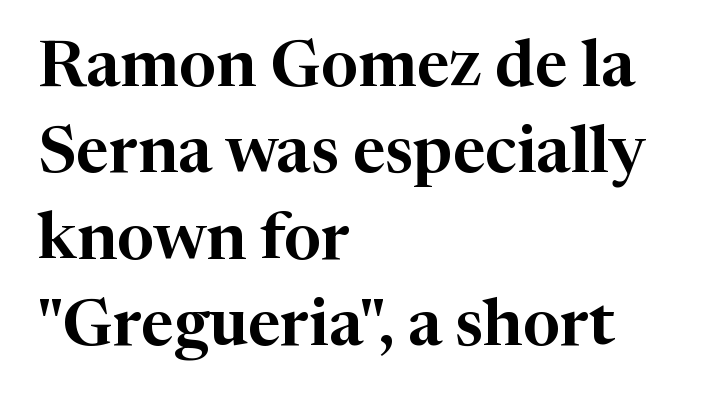
Q: Is the text italic (slanted)? A: No, it is upright.
Q: Is the typeface a serif or a sans-serif typeface? A: Serif.
Q: Is the text underlined? A: No.
Q: How is the paragraph aligned? A: Left-aligned.
Q: Is the spacing between letters normal or unusually wide? A: Normal.
Q: Is the spacing between lines tight, normal or loose? A: Normal.
Q: Width (condensed, normal, or wide)? A: Normal.
Q: Stroke contrast? A: High.
Q: x-height? A: Medium.
Q: Monospaced? A: No.
